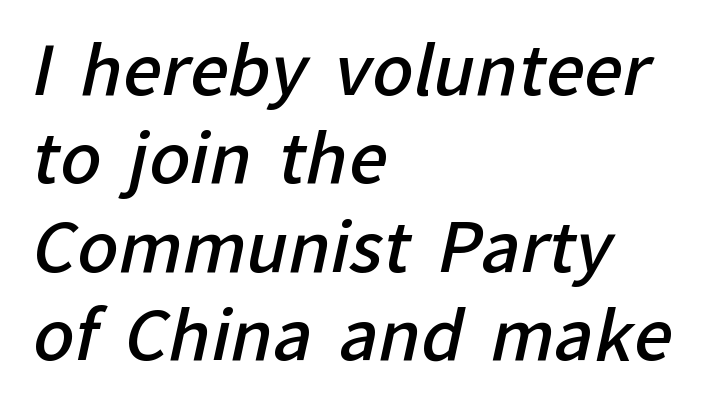
Q: Is the text bold? A: Semi-bold.
Q: Is the typeface a serif or a sans-serif typeface? A: Sans-serif.
Q: Is the text underlined? A: No.
Q: How is the paragraph aligned? A: Left-aligned.
Q: Is the spacing between letters normal or unusually wide? A: Normal.
Q: Is the spacing between lines tight, normal or loose? A: Normal.
Q: Width (condensed, normal, or wide)? A: Normal.
Q: Stroke contrast? A: Low.
Q: x-height? A: Medium.
Q: Monospaced? A: No.
